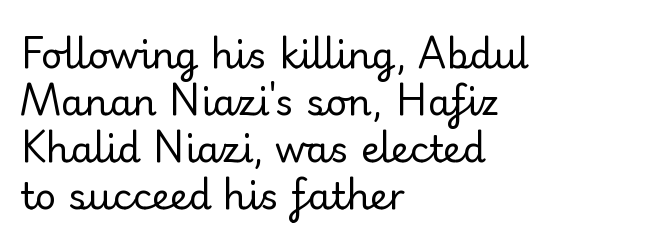
The image shows 37 px regular-weight serif type, upright; set left-aligned, normal line spacing (1.27x), normal letter spacing, not underlined; low stroke contrast and a small x-height.
